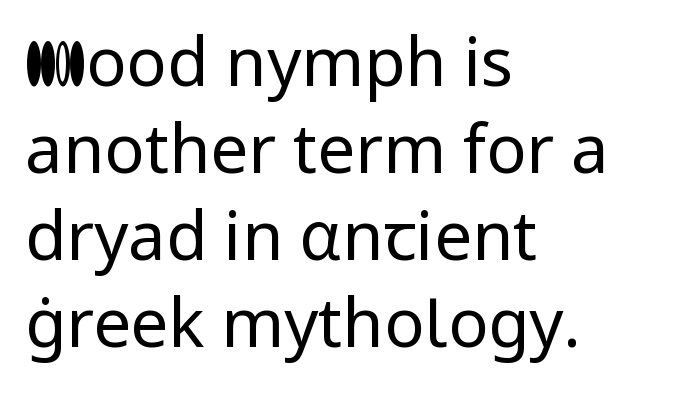
{"serif": "no", "italic": "no", "bold": "no", "weight": "regular", "width": "normal", "stroke_contrast": "low", "x_height": "medium", "monospaced": "no", "underline": "no", "align": "left", "line_spacing": "normal", "line_spacing_ratio": 1.3, "letter_spacing": "normal", "letter_spacing_em": 0.0, "glyph_px": 67}
